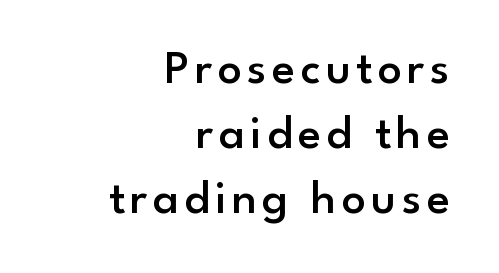
{"serif": "no", "italic": "no", "bold": "semi", "weight": "semibold", "width": "normal", "stroke_contrast": "low", "x_height": "small", "monospaced": "no", "underline": "no", "align": "right", "line_spacing": "normal", "line_spacing_ratio": 1.35, "glyph_px": 48}
